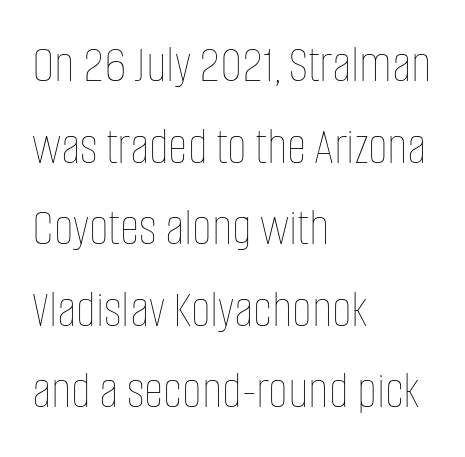
The letters look calm and open, with moderate or lighter stems. Here the designer chose a conventional face with non-uniform glyph widths. This sample keeps an unexceptional amount of space between lines. The font's upright variant was chosen for this text.
